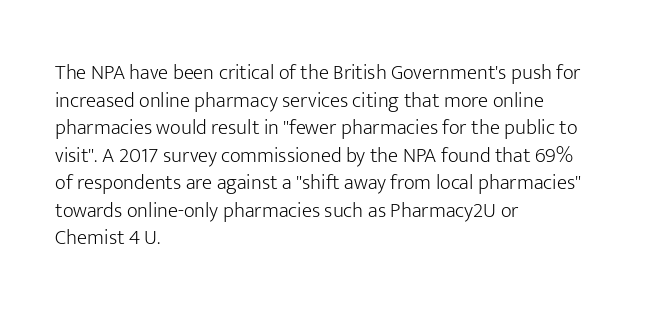
Q: Is the text bold? A: No.
Q: Is the text italic (slanted)? A: No, it is upright.
Q: Is the text underlined? A: No.
Q: How is the paragraph aligned? A: Left-aligned.
Q: Is the spacing between letters normal or unusually wide? A: Normal.
Q: Is the spacing between lines tight, normal or loose? A: Normal.
